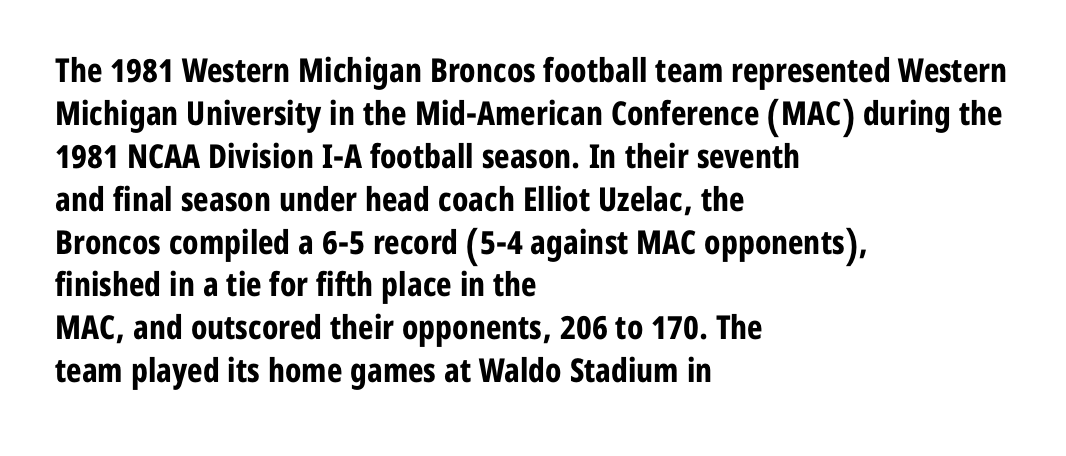
The image shows 33 px bold, condensed sans-serif type, upright; set left-aligned, normal line spacing (1.3x), normal letter spacing, not underlined; low stroke contrast and a medium x-height.
